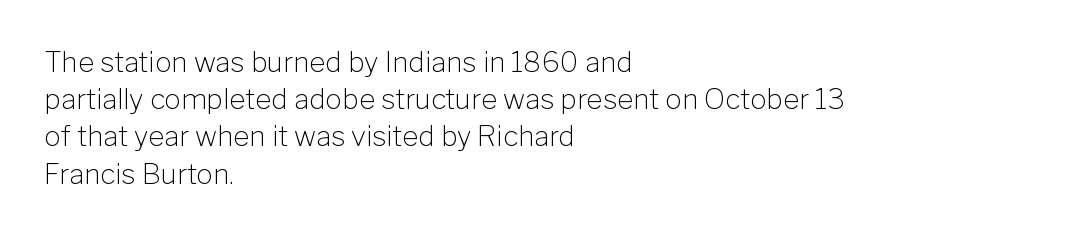
The typeface has the unassuming heft of standard copy or less. The paragraph shown leans on its left margin. The rendering shows plain stroke endings on the letterforms — a sans-serif design. This rendering leaves character spacing at its baseline value. Bare-footed words on every line. Tall strokes in this sample are plumb rather than angled.
